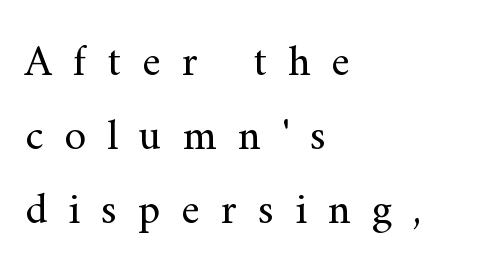
{"serif": "yes", "italic": "no", "bold": "no", "weight": "regular", "width": "normal", "stroke_contrast": "medium", "x_height": "small", "monospaced": "no", "underline": "no", "align": "left", "line_spacing": "normal", "line_spacing_ratio": 1.68, "letter_spacing": "wide", "letter_spacing_em": 0.48, "glyph_px": 44}
